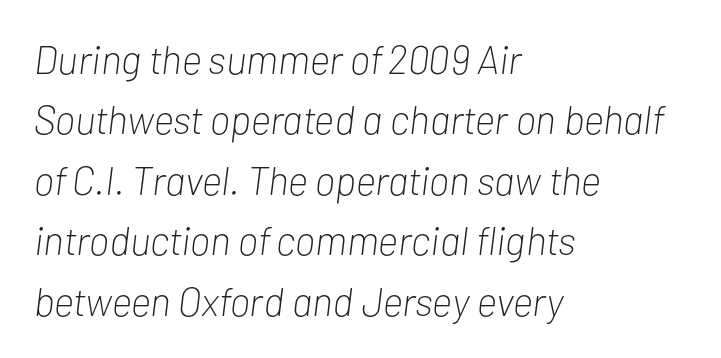
Q: Is the text bold? A: No.
Q: Is the text italic (slanted)? A: Yes, it leans right by about 7 degrees.
Q: Is the text underlined? A: No.
Q: How is the paragraph aligned? A: Left-aligned.
Q: Is the spacing between letters normal or unusually wide? A: Normal.
Q: Is the spacing between lines tight, normal or loose? A: Normal.
Q: Width (condensed, normal, or wide)? A: Condensed.
Q: Stroke contrast? A: Low.
Q: x-height? A: Medium.
Q: Monospaced? A: No.
